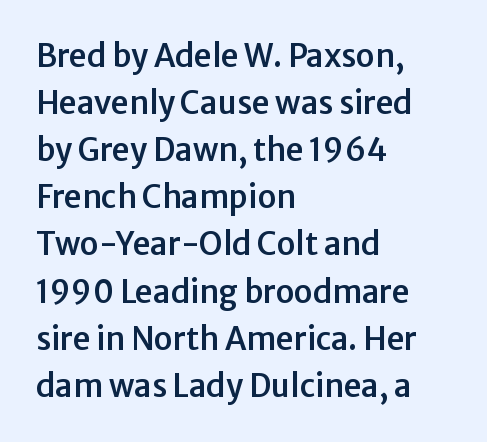
Q: Is the text italic (slanted)? A: No, it is upright.
Q: Is the typeface a serif or a sans-serif typeface? A: Sans-serif.
Q: Is the text underlined? A: No.
Q: How is the paragraph aligned? A: Left-aligned.
Q: Is the spacing between letters normal or unusually wide? A: Normal.
Q: Is the spacing between lines tight, normal or loose? A: Normal.
Q: Width (condensed, normal, or wide)? A: Normal.
Q: Stroke contrast? A: Low.
Q: x-height? A: Medium.
Q: Monospaced? A: No.
